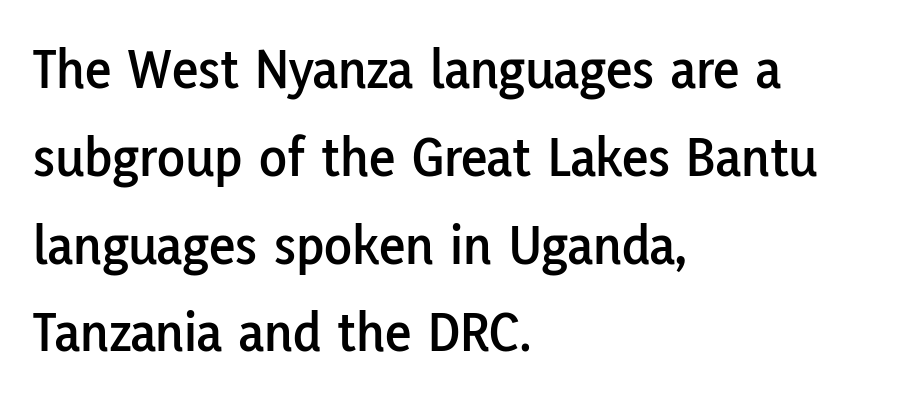
Nope, not italic — everything's standing straight. No word sits above an underline. Proportional: the letters do not fall into vertical columns. There is no visible air inserted between adjacent glyphs. Normally led — the rows are evenly, conventionally spaced.
